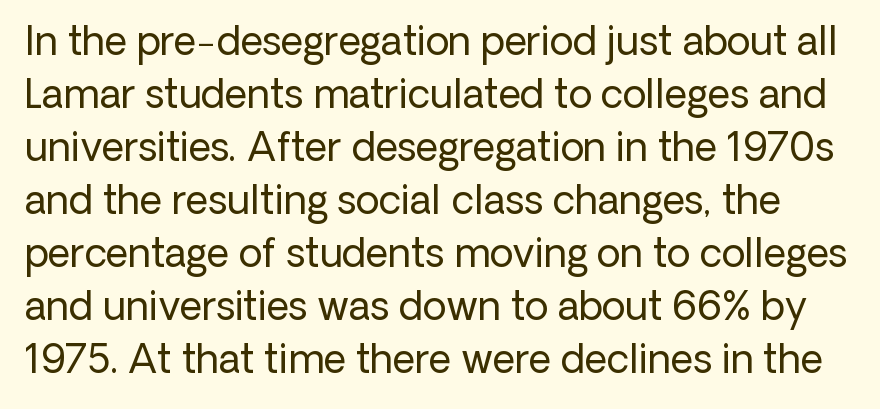
Q: Is the text bold? A: No.
Q: Is the text italic (slanted)? A: No, it is upright.
Q: Is the typeface a serif or a sans-serif typeface? A: Sans-serif.
Q: Is the text underlined? A: No.
Q: Is the spacing between letters normal or unusually wide? A: Normal.
Q: Is the spacing between lines tight, normal or loose? A: Normal.
Q: Width (condensed, normal, or wide)? A: Normal.
Q: Stroke contrast? A: Low.
Q: x-height? A: Medium.
Q: Monospaced? A: No.
